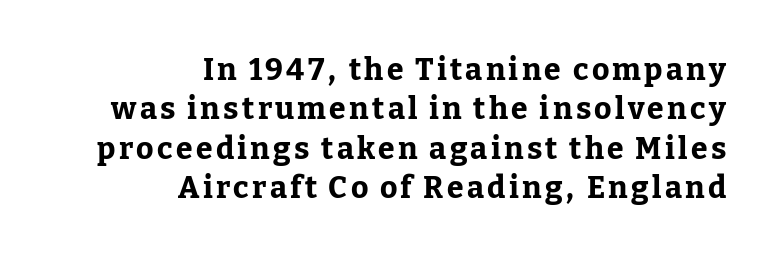
The type family on display is of the serif kind. Stroke thickness is high; the sample reads as a true bold. The letters advance in unequal steps, a hallmark of proportional type. A roman cut, with each character standing at attention. The area under the type is left untouched.
